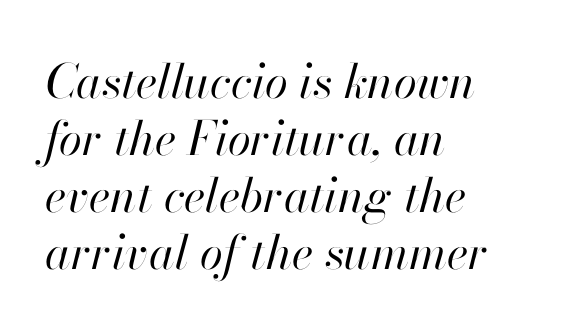
This sample is left-justified, so line endings fall wherever the words run out. Caption: face not bold, strokes unweighted. Each letter keeps its own natural width here, so spacing adapts to shape. Nobody drew a line under any word here. Letter spacing: default. The face used here has a pronounced slope to its letters.
